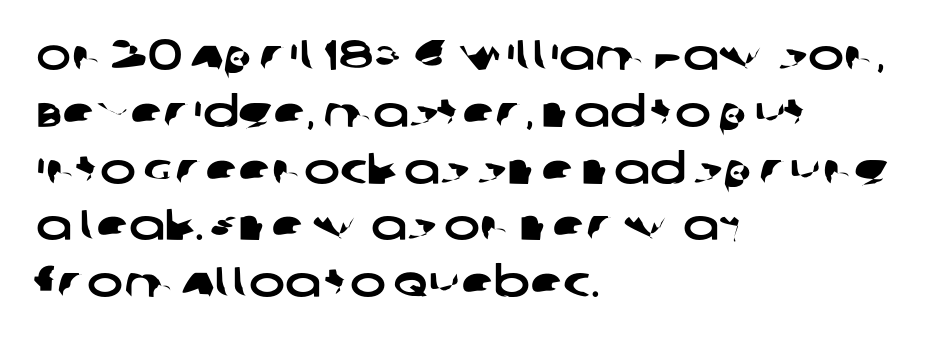
The image shows 43 px wide sans-serif type; set left-aligned, normal line spacing (1.32x), normal letter spacing, not underlined; low stroke contrast and a large x-height.
